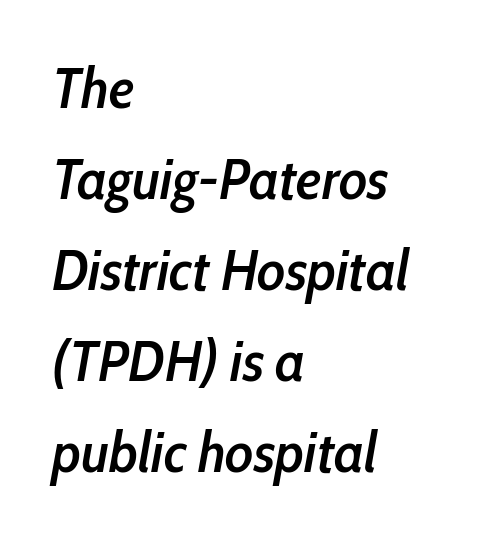
Q: Is the text bold? A: Semi-bold.
Q: Is the text italic (slanted)? A: Yes, it leans right by about 10 degrees.
Q: Is the text underlined? A: No.
Q: How is the paragraph aligned? A: Left-aligned.
Q: Is the spacing between letters normal or unusually wide? A: Normal.
Q: Is the spacing between lines tight, normal or loose? A: Normal.
Q: Width (condensed, normal, or wide)? A: Condensed.
Q: Stroke contrast? A: Low.
Q: x-height? A: Medium.
Q: Monospaced? A: No.
